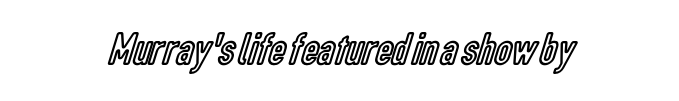
Quick note: underline off. Both edges are ragged and mirror each other, which tells us the setting is centered. Character widths vary here, with narrow letters taking less room than wide ones. Nothing unusual about the tracking: characters are spaced as the font intends.
